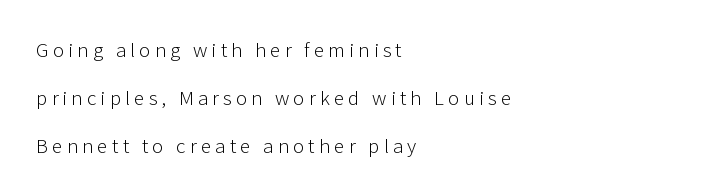
Q: Is the text bold? A: No.
Q: Is the text italic (slanted)? A: No, it is upright.
Q: Is the text underlined? A: No.
Q: How is the paragraph aligned? A: Left-aligned.
Q: Is the spacing between letters normal or unusually wide? A: Unusually wide.
Q: Is the spacing between lines tight, normal or loose? A: Loose.
